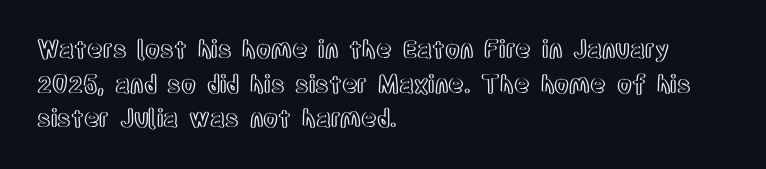
The compositor pushed each line to the left boundary. Compared with typical paragraphs, the rows here are spaced about the same. Here the glyphs are tracked normally, forming tight word shapes. Check the space under the baseline: it is left empty. You can tell it's not italic because the verticals are truly vertical.
